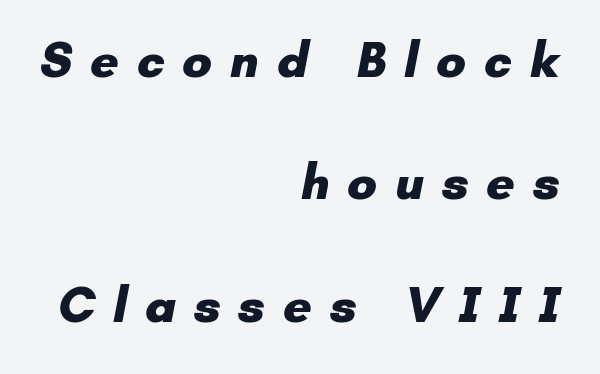
{"serif": "no", "bold": "yes", "weight": "heavy", "width": "normal", "stroke_contrast": "low", "x_height": "small", "monospaced": "no", "underline": "no", "align": "right", "line_spacing": "loose", "line_spacing_ratio": 2.45, "letter_spacing": "wide", "letter_spacing_em": 0.35, "glyph_px": 50}
